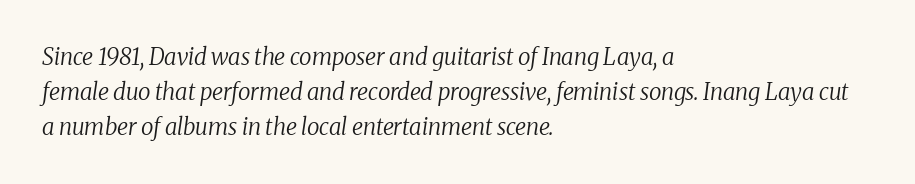
If you drew a ruler down the left edge, every line would touch it. The letters sit at their default tracking, neither squeezed nor spread. A light-to-regular cut is what we see here. Notice how descenders clear the ascenders below comfortably — that's standard leading. The typography opts for an oblique posture over an upright one. A bare baseline throughout the passage.
